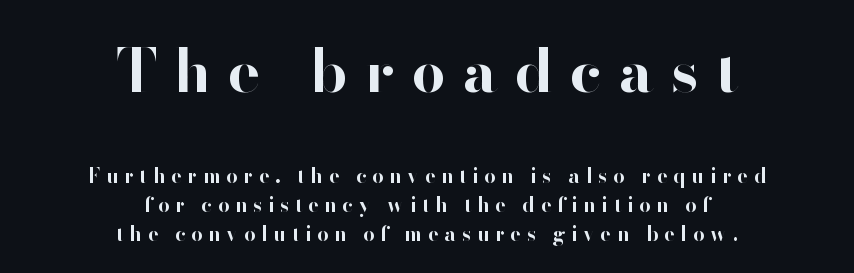
{"serif": "no", "italic": "no", "bold": "yes", "weight": "bold", "width": "normal", "stroke_contrast": "high", "x_height": "small", "monospaced": "no", "underline": "no", "align": "center", "line_spacing": "normal", "line_spacing_ratio": 1.46, "letter_spacing": "wide", "letter_spacing_em": 0.29, "larger_block": "first", "size_ratio": 3.0, "glyph_px": 60}
